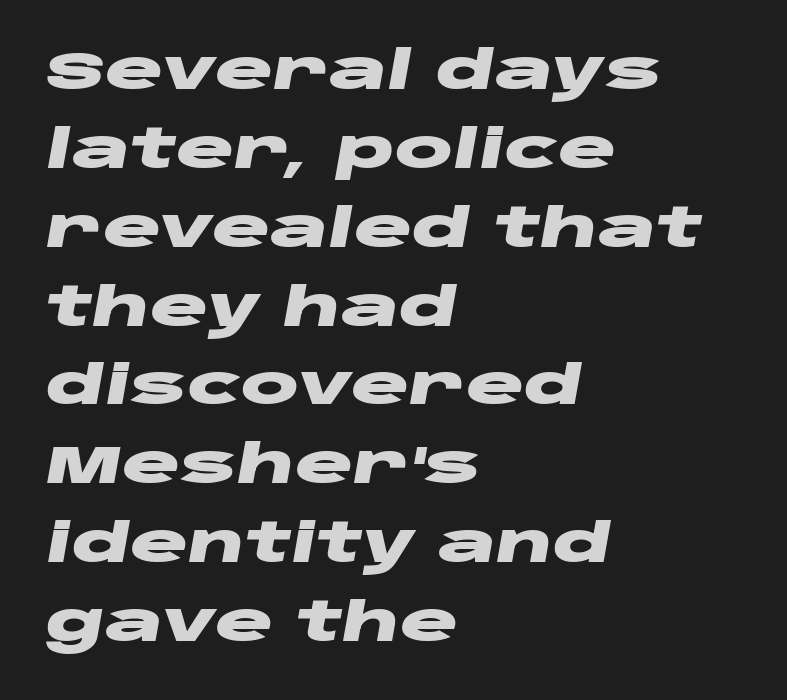
Q: Is the text bold? A: Yes.
Q: Is the text italic (slanted)? A: Yes, it leans right by about 10 degrees.
Q: Is the text underlined? A: No.
Q: How is the paragraph aligned? A: Left-aligned.
Q: Is the spacing between letters normal or unusually wide? A: Normal.
Q: Is the spacing between lines tight, normal or loose? A: Normal.
Q: Width (condensed, normal, or wide)? A: Wide.
Q: Stroke contrast? A: Low.
Q: x-height? A: Large.
Q: Monospaced? A: No.
